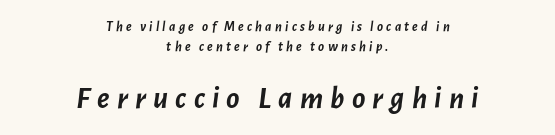
{"italic": "yes", "lean": "right", "slant_degrees": 7, "bold": "yes", "weight": "semibold", "width": "normal", "stroke_contrast": "low", "x_height": "medium", "monospaced": "no", "underline": "no", "align": "center", "line_spacing": "normal", "line_spacing_ratio": 1.41, "letter_spacing": "wide", "letter_spacing_em": 0.23, "larger_block": "second", "size_ratio": 2.21, "glyph_px": 31}
